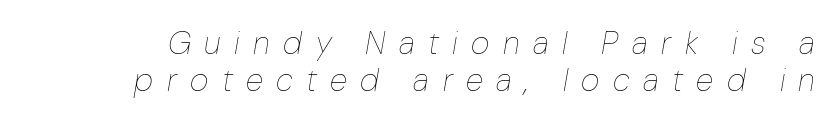
The lettering tilts uniformly, giving the passage an italic look. The passage shown has open, widely tracked lettering throughout. The rendering uses natural spacing where letterforms have individual widths. Vertical spacing — tight. A clean baseline with only descenders dipping below it. The characters are drawn with everyday or finer stroke widths.
